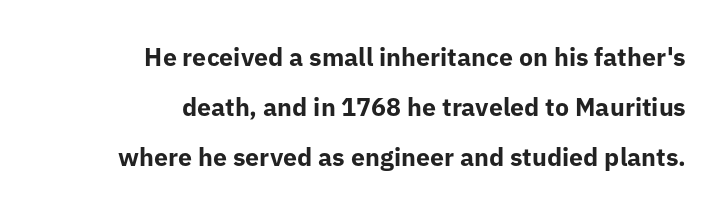
{"italic": "no", "bold": "yes", "underline": "no", "align": "right", "line_spacing": "loose", "line_spacing_ratio": 2.01, "letter_spacing": "normal", "letter_spacing_em": 0.0, "glyph_px": 25}
